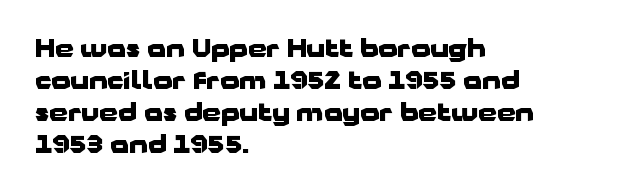
Q: Is the text bold? A: Yes.
Q: Is the text italic (slanted)? A: No, it is upright.
Q: Is the text underlined? A: No.
Q: How is the paragraph aligned? A: Left-aligned.
Q: Is the spacing between letters normal or unusually wide? A: Normal.
Q: Is the spacing between lines tight, normal or loose? A: Normal.
